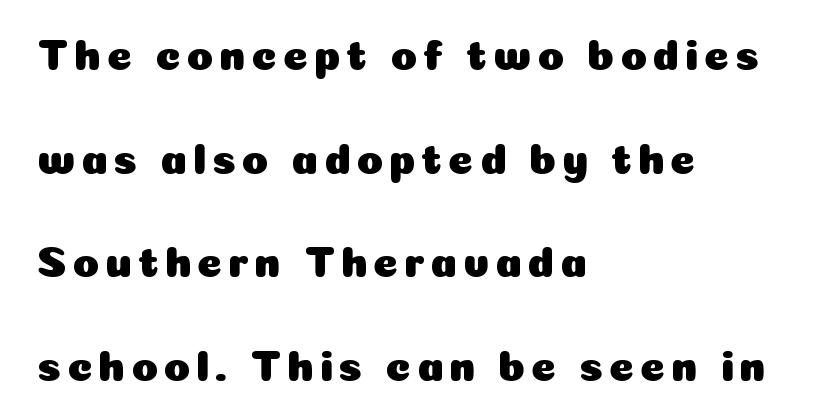
Q: Is the text italic (slanted)? A: No, it is upright.
Q: Is the typeface a serif or a sans-serif typeface? A: Sans-serif.
Q: Is the text underlined? A: No.
Q: How is the paragraph aligned? A: Left-aligned.
Q: Is the spacing between lines tight, normal or loose? A: Loose.
Q: Width (condensed, normal, or wide)? A: Normal.
Q: Stroke contrast? A: Low.
Q: x-height? A: Medium.
Q: Monospaced? A: No.
